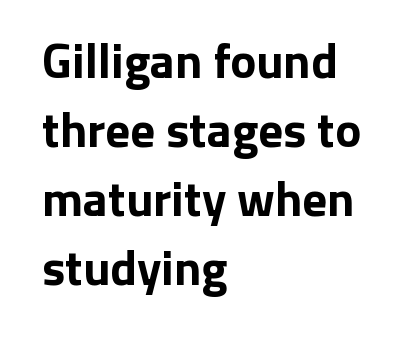
Summary of weight: heavy, a full bold. The block of text has a typical density, with ordinary space between rows. The setting favours the left margin, as ordinary paragraphs usually do. Caption: standard tracking, unaltered. The letters stand upright; this is a roman face. The passage shown is not underscored anywhere.
